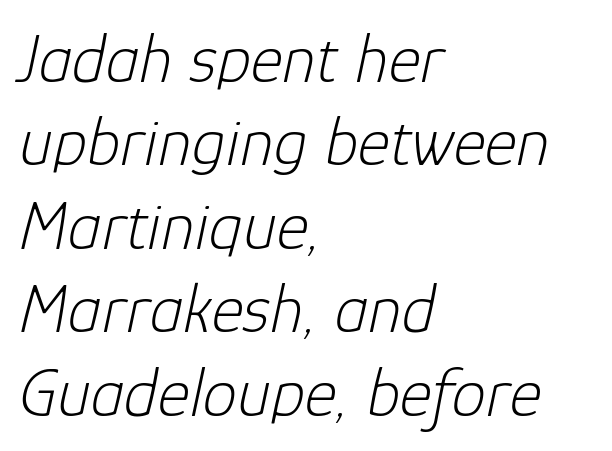
Q: Is the text bold? A: No.
Q: Is the text italic (slanted)? A: Yes, it leans right by about 12 degrees.
Q: Is the text underlined? A: No.
Q: How is the paragraph aligned? A: Left-aligned.
Q: Is the spacing between letters normal or unusually wide? A: Normal.
Q: Width (condensed, normal, or wide)? A: Normal.
Q: Stroke contrast? A: Low.
Q: x-height? A: Medium.
Q: Monospaced? A: No.
